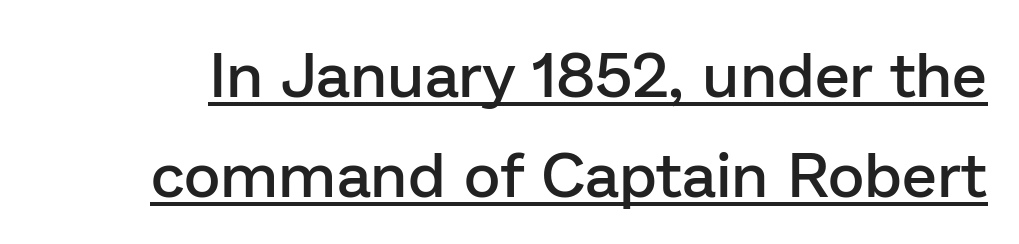
{"serif": "no", "italic": "no", "bold": "semi", "weight": "semibold", "width": "normal", "stroke_contrast": "low", "x_height": "medium", "monospaced": "no", "underline": "yes", "line_spacing": "normal", "line_spacing_ratio": 1.59, "letter_spacing": "normal", "letter_spacing_em": 0.0, "glyph_px": 63}
